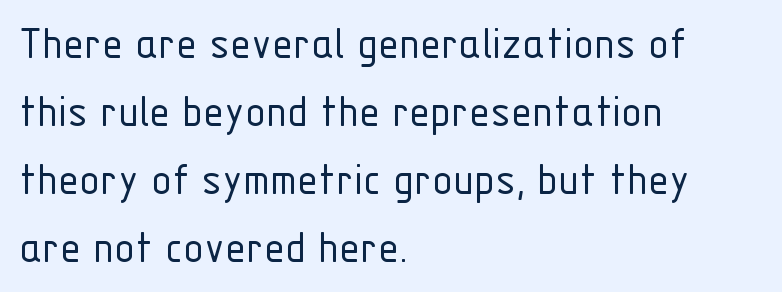
The image shows 48 px light, condensed sans-serif type, upright; set left-aligned, normal line spacing (1.42x), normal letter spacing, not underlined; low stroke contrast and a medium x-height.
